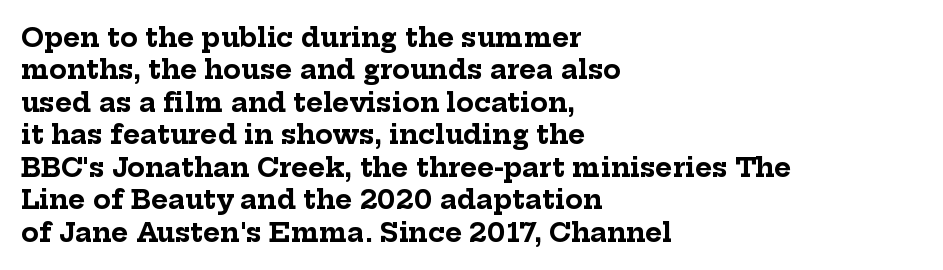
The image shows 26 px bold type, upright; set left-aligned, normal line spacing (1.25x), normal letter spacing, not underlined.
